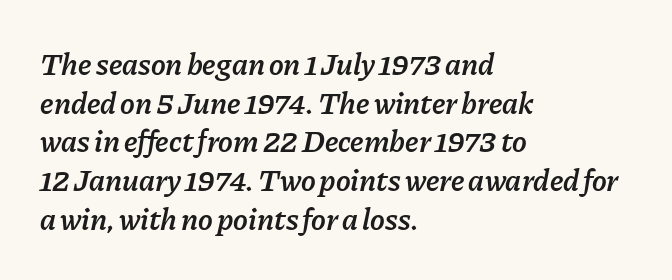
Nothing unusual about the tracking: characters are spaced as the font intends. Spacing verdict: proportional, widths tailored to each character. Italic: yes, the glyphs are oblique. The specimen omits any rule beneath the text block's lines. Semibold letterforms, between regular and bold. In terms of leading, this rendering sits right in the middle.
